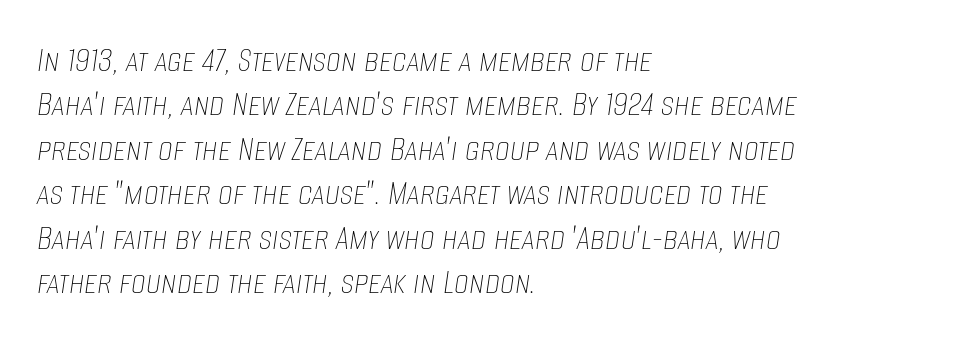
The image shows 37 px thin, condensed type, italic (leaning right); set left-aligned, line spacing 1.2x, normal letter spacing, not underlined; low stroke contrast and a large x-height.
